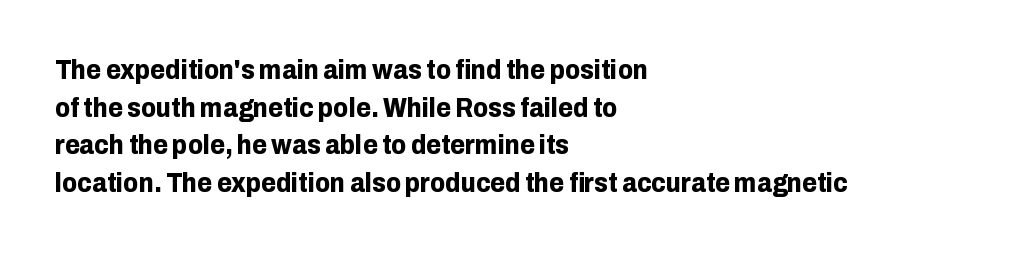
Its strokes are broad and dark, the hallmark of bold type. The letterforms sit shoulder to shoulder at normal distance. Horizontal alignment here is leftward, the default for most running prose. Each new line begins a customary step beneath the previous one. Has an underline been added? It has not. Characters remain perfectly vertical along every line.
